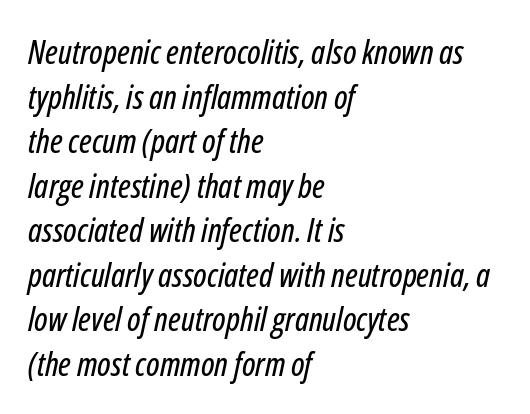
The image shows 33 px condensed type, italic (leaning right); set left-aligned, normal line spacing (1.35x), normal letter spacing, not underlined; low stroke contrast and a medium x-height.
